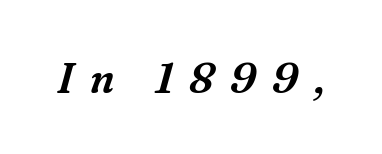
This sample has the flowing, uneven cadence of proportional lettering. The face used here is seriffed, in the tradition of book romans. Any mark beneath the type? The region is blank. Tracking value appears strongly positive — letters spread wide. This is oblique type, the kind used for emphasis or titles.
